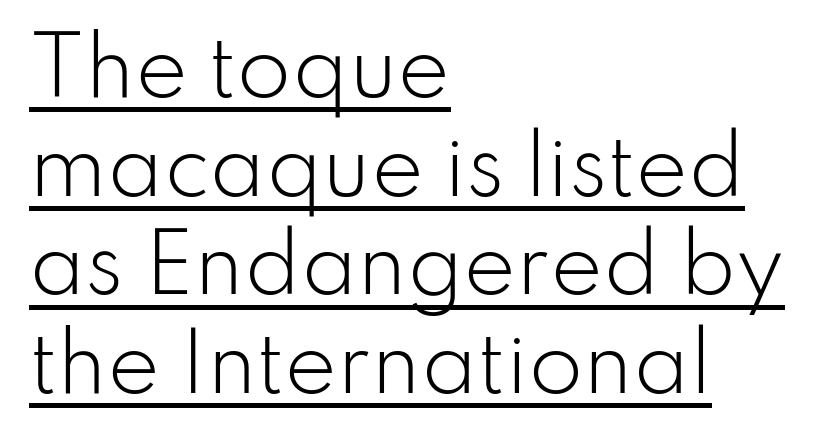
Q: Is the text bold? A: No.
Q: Is the text italic (slanted)? A: No, it is upright.
Q: Is the typeface a serif or a sans-serif typeface? A: Sans-serif.
Q: Is the text underlined? A: Yes.
Q: How is the paragraph aligned? A: Left-aligned.
Q: Is the spacing between letters normal or unusually wide? A: Normal.
Q: Is the spacing between lines tight, normal or loose? A: Normal.
Q: Width (condensed, normal, or wide)? A: Normal.
Q: Stroke contrast? A: Low.
Q: x-height? A: Small.
Q: Monospaced? A: No.
